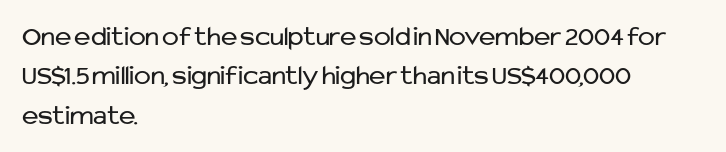
The image shows 28 px regular-weight sans-serif type, upright; set left-aligned, normal line spacing (1.41x), normal letter spacing, not underlined; low stroke contrast and a medium x-height.
